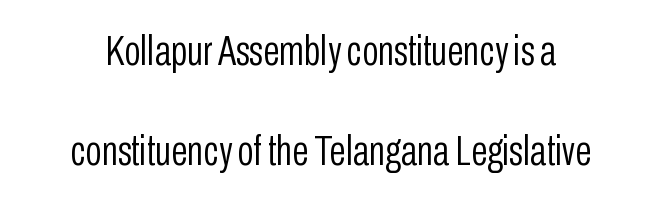
The image shows 43 px light, condensed sans-serif type, upright; set loose line spacing (2.33x), normal letter spacing, not underlined; low stroke contrast and a medium x-height.
